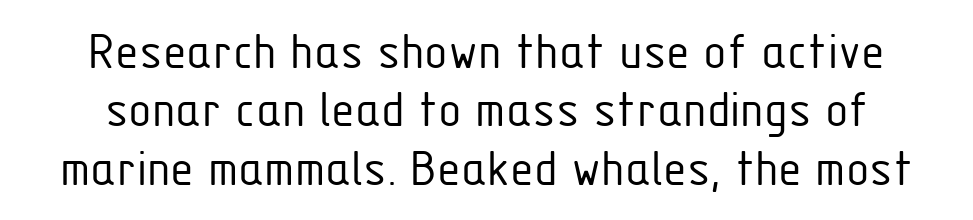
Q: Is the text bold? A: No.
Q: Is the text italic (slanted)? A: No, it is upright.
Q: Is the typeface a serif or a sans-serif typeface? A: Sans-serif.
Q: Is the text underlined? A: No.
Q: Is the spacing between letters normal or unusually wide? A: Normal.
Q: Is the spacing between lines tight, normal or loose? A: Tight.
Q: Width (condensed, normal, or wide)? A: Condensed.
Q: Stroke contrast? A: Low.
Q: x-height? A: Medium.
Q: Monospaced? A: No.
